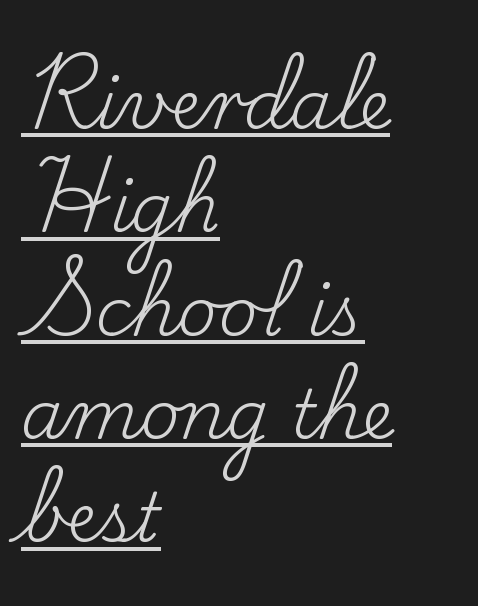
{"serif": "yes", "bold": "no", "weight": "regular", "width": "normal", "stroke_contrast": "low", "x_height": "small", "monospaced": "no", "underline": "yes", "align": "left", "line_spacing": "normal", "line_spacing_ratio": 1.52, "letter_spacing": "normal", "letter_spacing_em": 0.0, "glyph_px": 68}
